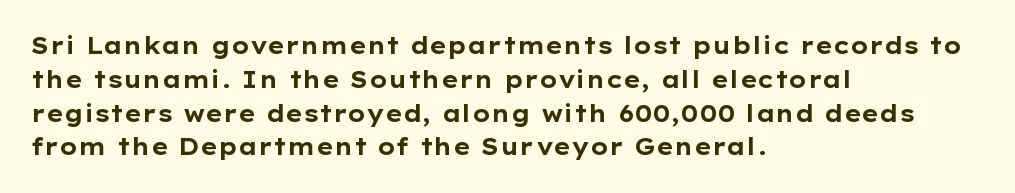
Q: Is the text bold? A: Yes.
Q: Is the text italic (slanted)? A: No, it is upright.
Q: Is the text underlined? A: No.
Q: How is the paragraph aligned? A: Left-aligned.
Q: Is the spacing between letters normal or unusually wide? A: Normal.
Q: Is the spacing between lines tight, normal or loose? A: Normal.
